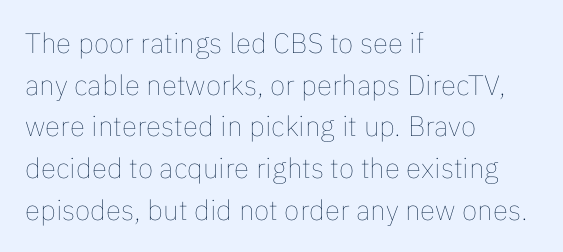
Q: Is the text bold? A: No.
Q: Is the text italic (slanted)? A: No, it is upright.
Q: Is the text underlined? A: No.
Q: How is the paragraph aligned? A: Left-aligned.
Q: Is the spacing between letters normal or unusually wide? A: Normal.
Q: Is the spacing between lines tight, normal or loose? A: Normal.
Q: Width (condensed, normal, or wide)? A: Normal.
Q: Stroke contrast? A: Low.
Q: x-height? A: Medium.
Q: Monospaced? A: No.
